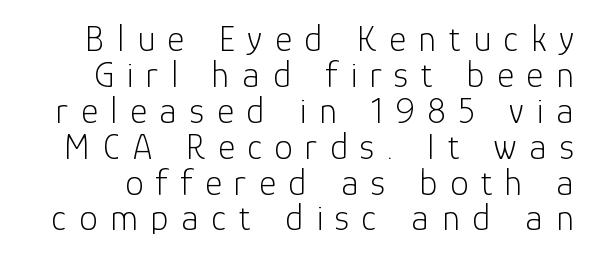
The image shows 37 px light sans-serif type, upright; set tight line spacing (0.97x), unusually wide letter spacing (+0.34 em), not underlined; low stroke contrast and a medium x-height.
